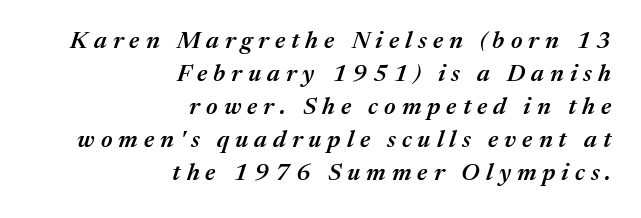
{"italic": "yes", "lean": "right", "slant_degrees": 17, "bold": "semi", "underline": "no", "align": "right", "line_spacing": "normal", "line_spacing_ratio": 1.38, "letter_spacing": "wide", "letter_spacing_em": 0.25, "glyph_px": 24}
